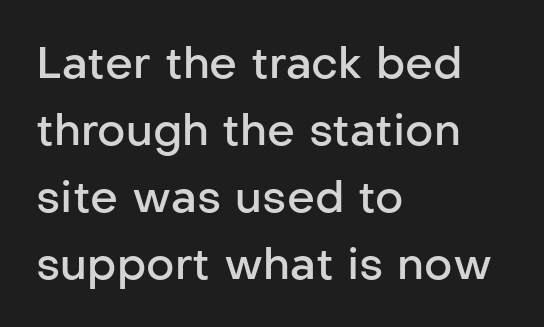
Look at the tracking — it's just the regular setting, nothing added. Varying glyph widths throughout — classic text-font behaviour. The area under the type is left untouched. Rendered with straight, roman letterforms.
